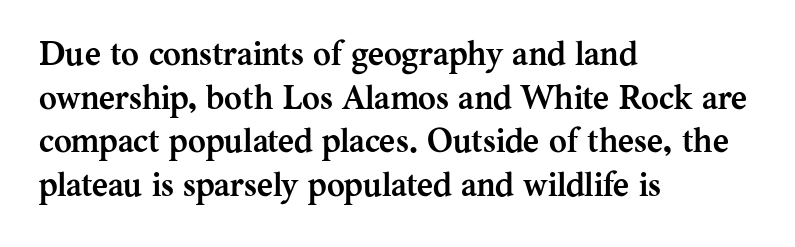
Q: Is the text bold? A: Yes.
Q: Is the text italic (slanted)? A: No, it is upright.
Q: Is the typeface a serif or a sans-serif typeface? A: Serif.
Q: Is the text underlined? A: No.
Q: How is the paragraph aligned? A: Left-aligned.
Q: Is the spacing between letters normal or unusually wide? A: Normal.
Q: Is the spacing between lines tight, normal or loose? A: Normal.
Q: Width (condensed, normal, or wide)? A: Normal.
Q: Stroke contrast? A: Medium.
Q: x-height? A: Medium.
Q: Monospaced? A: No.
